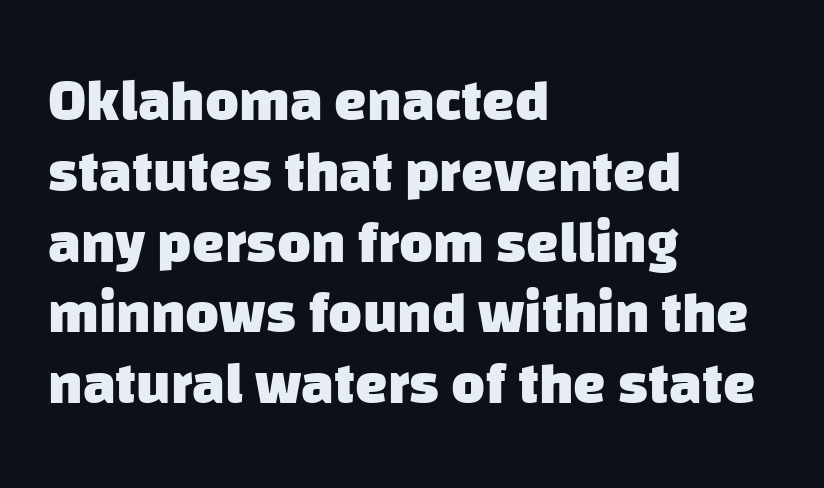
The lines are quadded left. Emphasis by weight is at full strength: bold. The rendering keeps characters at their native spacing. Type without underlining. The typeface chosen for these lines omits serifs.
